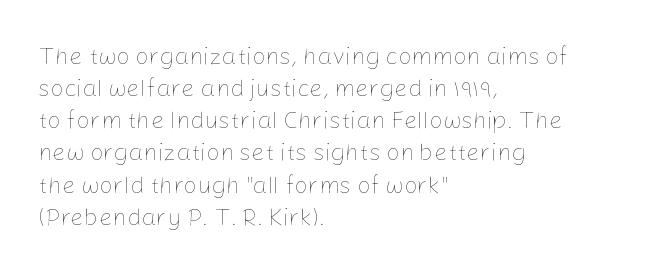
The strip under each line holds only bare page. You could call the tracking neutral — neither tight nor loose. Where is the straight margin? On the left. Upright lettering throughout. The weight tops out at a normal text grade.
